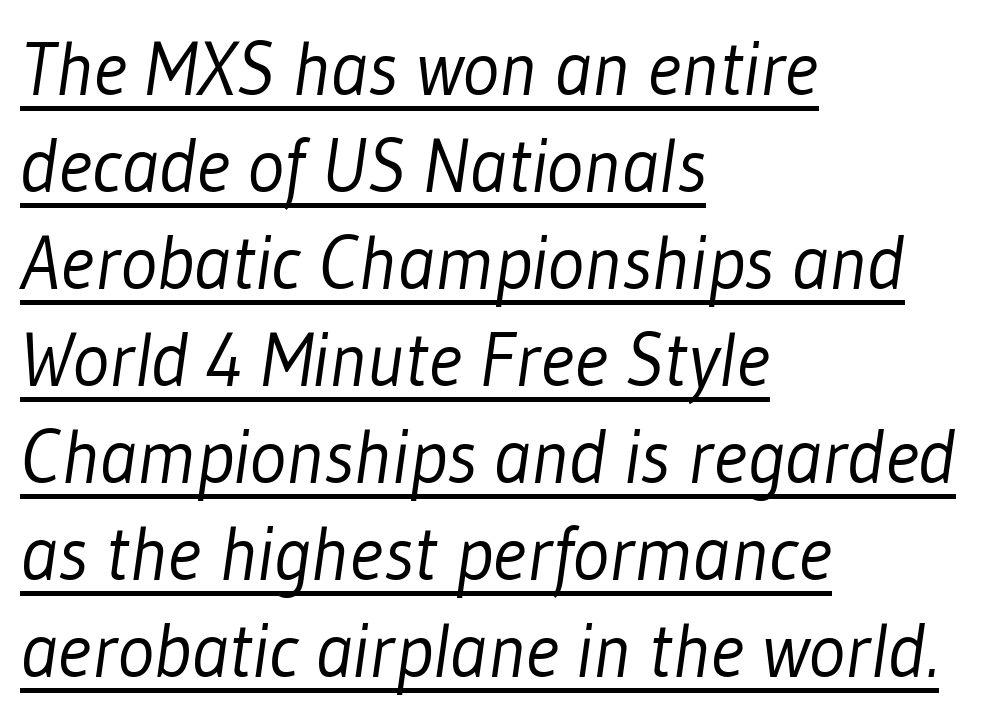
The image shows 77 px light, condensed sans-serif type; set left-aligned, normal line spacing (1.26x), normal letter spacing, underlined; low stroke contrast and a medium x-height.
